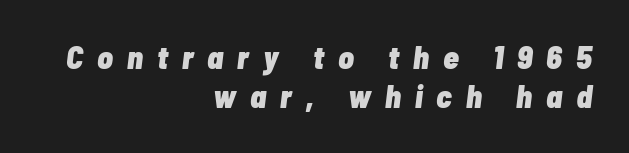
Spacing verdict: proportional, widths tailored to each character. The gap between lines stays unmarked. Compared with a flush-left layout, this one pins lines to the opposite, right side. The lettering tilts uniformly, giving the passage an italic look. Every letter is thick-stroked: bold, no question. Someone cranked the tracking dial way up on this one.
